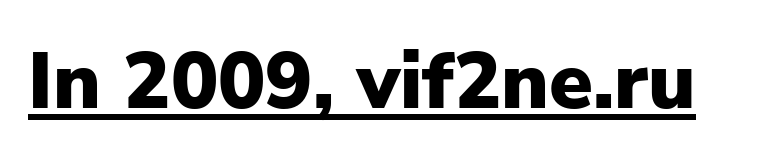
Italic: no, the glyphs are upright roman. Is this a fixed-width face? No — the glyphs have proportional, varying widths. Each line of the rendering has a horizontal stroke beneath the glyphs. Nothing sits at the stroke ends, so this counts as sans-serif.
